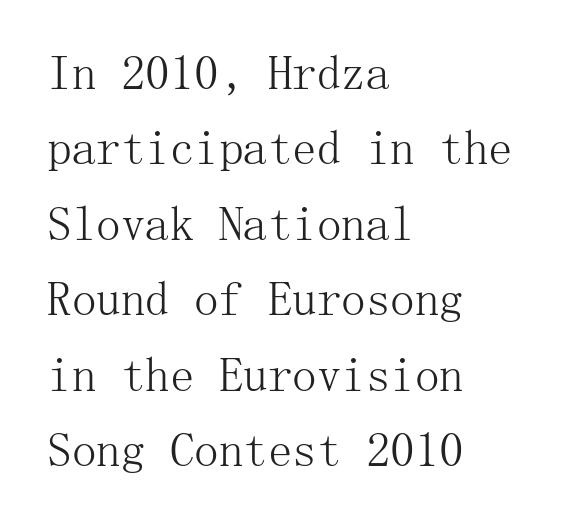
Q: Is the text bold? A: No.
Q: Is the text italic (slanted)? A: No, it is upright.
Q: Is the typeface a serif or a sans-serif typeface? A: Serif.
Q: Is the text underlined? A: No.
Q: How is the paragraph aligned? A: Left-aligned.
Q: Is the spacing between letters normal or unusually wide? A: Normal.
Q: Is the spacing between lines tight, normal or loose? A: Normal.
Q: Width (condensed, normal, or wide)? A: Normal.
Q: Stroke contrast? A: Medium.
Q: x-height? A: Medium.
